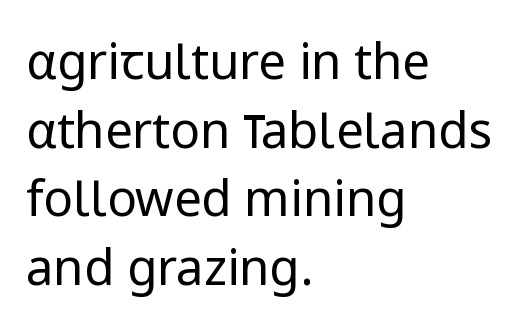
Regarding leading, the lines here are spaced in the standard way. Reading down the block, your eye returns to a fixed left position each line. Underlining? Definitely not there. You could not count columns in this text — the font is proportionally spaced. The font family rendered here belongs to the sans-serif group.
